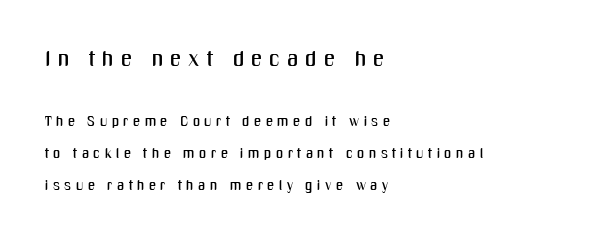
{"italic": "no", "underline": "no", "align": "left", "line_spacing": "loose", "line_spacing_ratio": 2.28, "letter_spacing": "wide", "letter_spacing_em": 0.32, "larger_block": "first", "size_ratio": 1.57, "glyph_px": 22}
